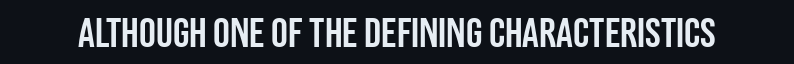
Descenders are the only things crossing below the line. Unlike italic type, these characters show no tilt at all. Is this a fixed-width face? No — the glyphs have proportional, varying widths. This is sans-serif lettering, the kind often seen on screens and signage. No extra tracking has been applied to these lines.
